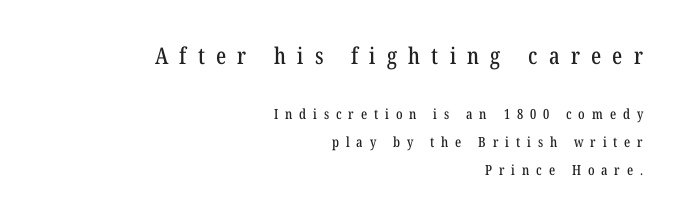
Q: Is the text italic (slanted)? A: No, it is upright.
Q: Is the text underlined? A: No.
Q: How is the paragraph aligned? A: Right-aligned.
Q: Is the spacing between letters normal or unusually wide? A: Unusually wide.
Q: Is the spacing between lines tight, normal or loose? A: Loose.
Q: Which block of text is set in a larger size, the first (top) or the second (bottom)? A: The first (top) one.
